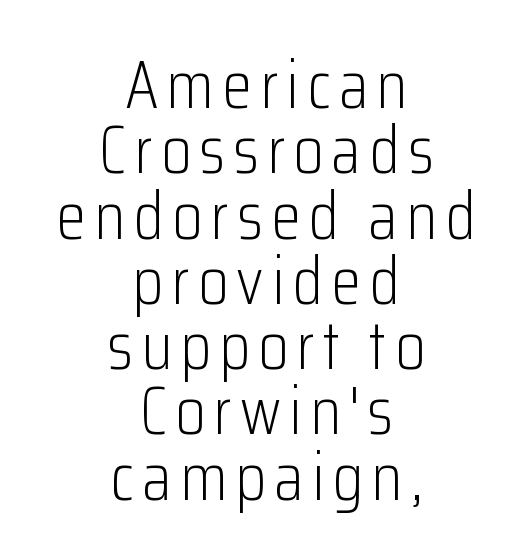
If you folded the block vertically in half, each line would mirror itself in length. In terms of leading, this rendering errs on the cramped side. These lines were composed using upright roman letters. The typeface chosen for these lines omits serifs.
